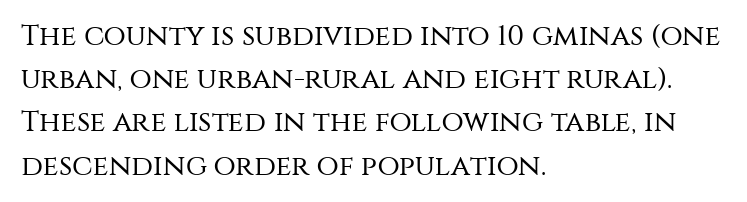
Q: Is the text bold? A: No.
Q: Is the text italic (slanted)? A: No, it is upright.
Q: Is the typeface a serif or a sans-serif typeface? A: Sans-serif.
Q: Is the text underlined? A: No.
Q: How is the paragraph aligned? A: Left-aligned.
Q: Is the spacing between letters normal or unusually wide? A: Normal.
Q: Is the spacing between lines tight, normal or loose? A: Normal.
Q: Width (condensed, normal, or wide)? A: Normal.
Q: Stroke contrast? A: Medium.
Q: x-height? A: Large.
Q: Monospaced? A: No.
